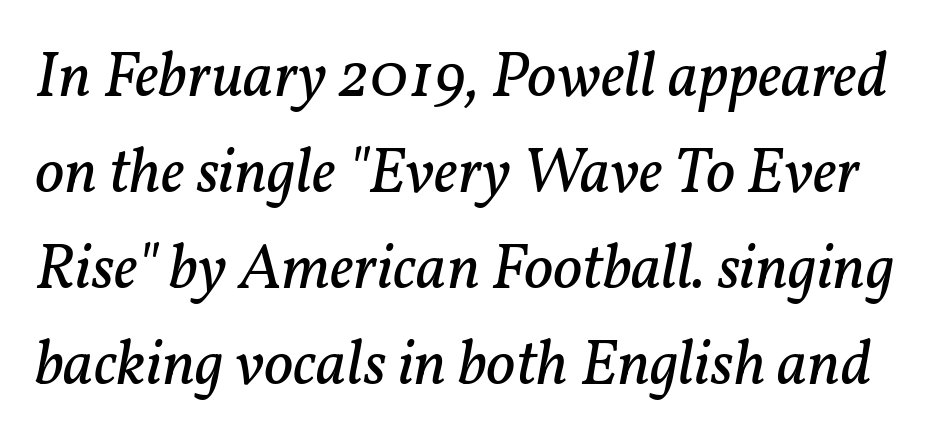
Check where the strokes stop: tiny serifs finish them off. The lettering tilts uniformly, giving the passage an italic look. The passage shown is not bold in any degree. A typesetter would call this proportional, since set widths differ per character.
